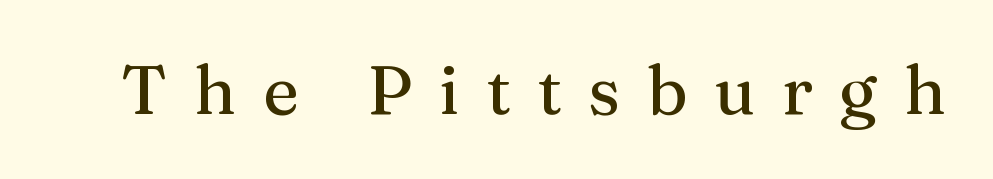
The image shows 68 px serif type, upright; set unusually wide letter spacing (+0.39 em), not underlined; medium stroke contrast and a medium x-height.
